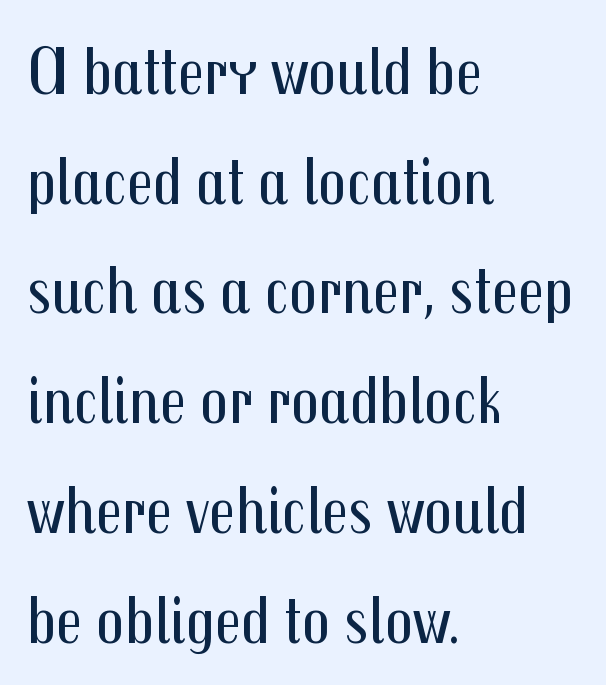
Q: Is the text bold? A: No.
Q: Is the text italic (slanted)? A: No, it is upright.
Q: Is the typeface a serif or a sans-serif typeface? A: Sans-serif.
Q: Is the text underlined? A: No.
Q: How is the paragraph aligned? A: Left-aligned.
Q: Is the spacing between letters normal or unusually wide? A: Normal.
Q: Is the spacing between lines tight, normal or loose? A: Normal.
Q: Width (condensed, normal, or wide)? A: Condensed.
Q: Stroke contrast? A: Medium.
Q: x-height? A: Medium.
Q: Monospaced? A: No.
